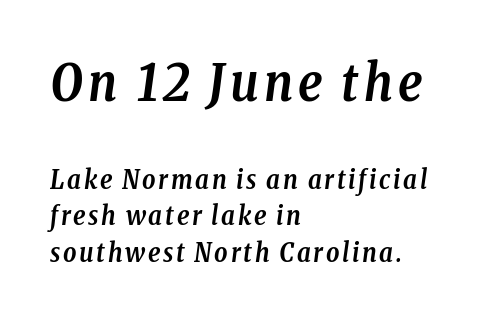
Q: Is the text bold? A: Yes.
Q: Is the text italic (slanted)? A: Yes, it leans right by about 8 degrees.
Q: Is the typeface a serif or a sans-serif typeface? A: Serif.
Q: Is the text underlined? A: No.
Q: How is the paragraph aligned? A: Left-aligned.
Q: Is the spacing between lines tight, normal or loose? A: Normal.
Q: Which block of text is set in a larger size, the first (top) or the second (bottom)? A: The first (top) one.
Q: Width (condensed, normal, or wide)? A: Condensed.
Q: Stroke contrast? A: Low.
Q: x-height? A: Medium.
Q: Monospaced? A: No.
